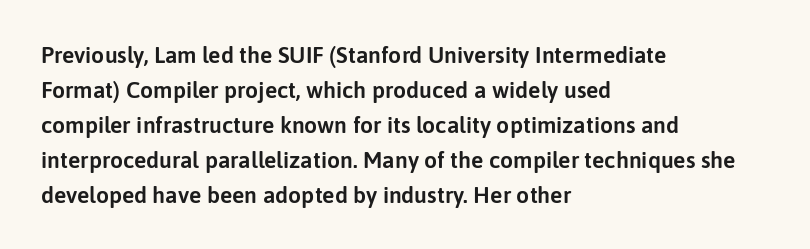
Q: Is the text italic (slanted)? A: No, it is upright.
Q: Is the text underlined? A: No.
Q: How is the paragraph aligned? A: Left-aligned.
Q: Is the spacing between letters normal or unusually wide? A: Normal.
Q: Is the spacing between lines tight, normal or loose? A: Normal.
